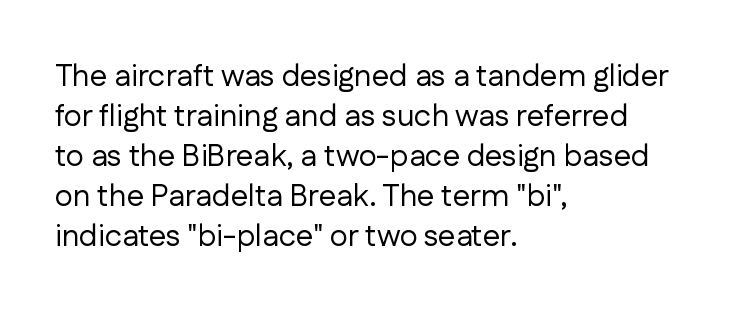
Q: Is the text bold? A: No.
Q: Is the text italic (slanted)? A: No, it is upright.
Q: Is the typeface a serif or a sans-serif typeface? A: Sans-serif.
Q: Is the text underlined? A: No.
Q: How is the paragraph aligned? A: Left-aligned.
Q: Is the spacing between letters normal or unusually wide? A: Normal.
Q: Is the spacing between lines tight, normal or loose? A: Normal.
Q: Width (condensed, normal, or wide)? A: Normal.
Q: Stroke contrast? A: Low.
Q: x-height? A: Medium.
Q: Monospaced? A: No.
